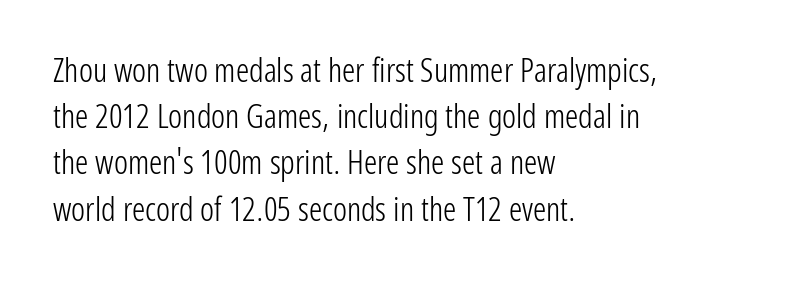
Q: Is the text bold? A: No.
Q: Is the text italic (slanted)? A: No, it is upright.
Q: Is the typeface a serif or a sans-serif typeface? A: Sans-serif.
Q: Is the text underlined? A: No.
Q: How is the paragraph aligned? A: Left-aligned.
Q: Is the spacing between letters normal or unusually wide? A: Normal.
Q: Is the spacing between lines tight, normal or loose? A: Normal.
Q: Width (condensed, normal, or wide)? A: Condensed.
Q: Stroke contrast? A: Low.
Q: x-height? A: Medium.
Q: Monospaced? A: No.
